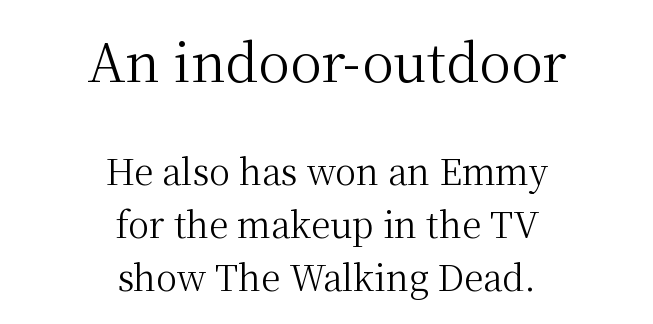
{"serif": "yes", "italic": "no", "bold": "no", "weight": "regular", "width": "normal", "stroke_contrast": "medium", "x_height": "medium", "monospaced": "no", "underline": "no", "align": "center", "line_spacing": "normal", "line_spacing_ratio": 1.52, "letter_spacing": "normal", "letter_spacing_em": 0.0, "larger_block": "first", "size_ratio": 1.51, "glyph_px": 53}
